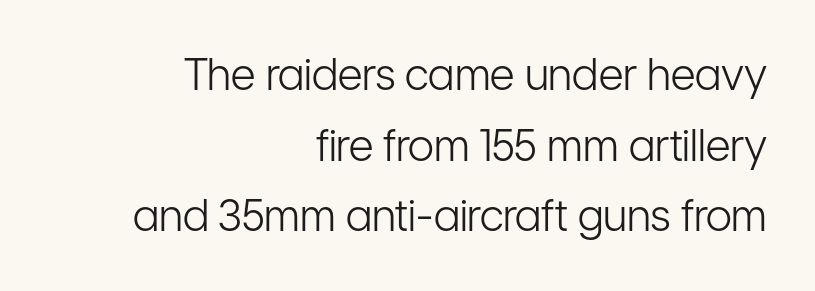
The image shows 43 px light, condensed sans-serif type, upright; set right-aligned, normal line spacing (1.64x), normal letter spacing, not underlined; low stroke contrast and a medium x-height.
